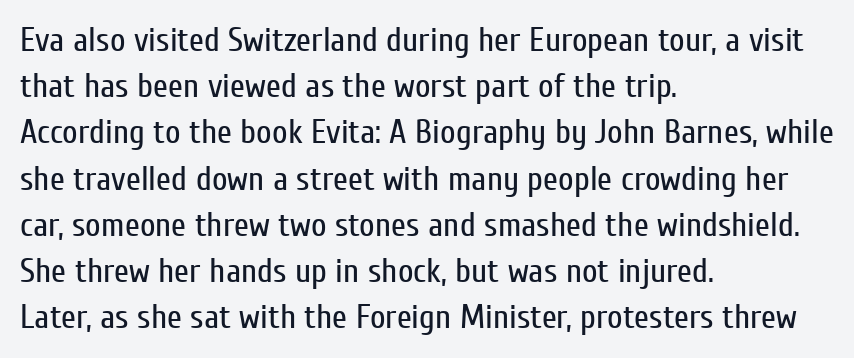
{"serif": "no", "italic": "no", "bold": "no", "weight": "regular", "width": "condensed", "stroke_contrast": "low", "x_height": "medium", "monospaced": "no", "underline": "no", "align": "left", "line_spacing": "normal", "line_spacing_ratio": 1.36, "letter_spacing": "normal", "letter_spacing_em": 0.0, "glyph_px": 34}
